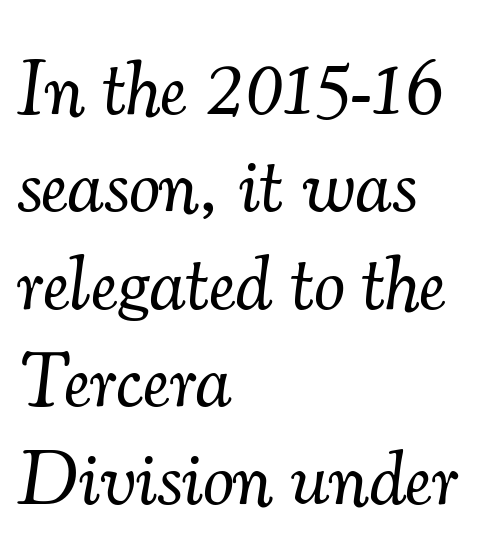
Q: Is the text bold? A: No.
Q: Is the text italic (slanted)? A: Yes, it leans right by about 7 degrees.
Q: Is the typeface a serif or a sans-serif typeface? A: Serif.
Q: Is the text underlined? A: No.
Q: How is the paragraph aligned? A: Left-aligned.
Q: Is the spacing between letters normal or unusually wide? A: Normal.
Q: Is the spacing between lines tight, normal or loose? A: Normal.
Q: Width (condensed, normal, or wide)? A: Normal.
Q: Stroke contrast? A: Medium.
Q: x-height? A: Small.
Q: Monospaced? A: No.
